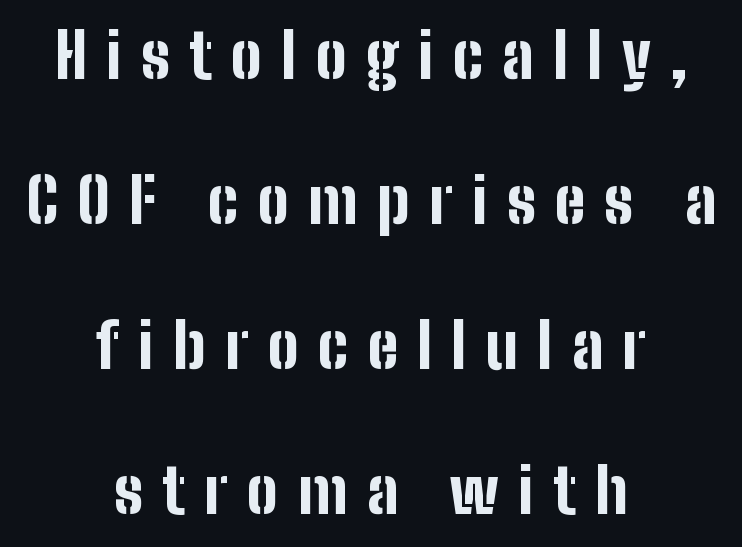
Q: Is the text bold? A: Yes.
Q: Is the text italic (slanted)? A: No, it is upright.
Q: Is the typeface a serif or a sans-serif typeface? A: Sans-serif.
Q: Is the text underlined? A: No.
Q: How is the paragraph aligned? A: Centered.
Q: Is the spacing between letters normal or unusually wide? A: Unusually wide.
Q: Is the spacing between lines tight, normal or loose? A: Loose.
Q: Width (condensed, normal, or wide)? A: Condensed.
Q: Stroke contrast? A: Low.
Q: x-height? A: Medium.
Q: Monospaced? A: No.
